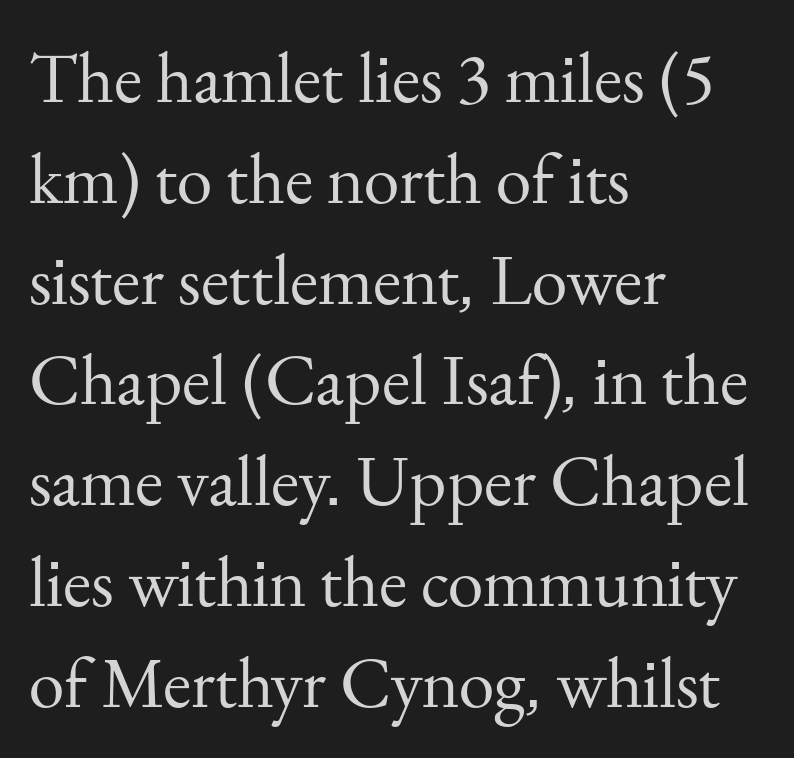
The image shows 72 px regular-weight serif type, upright; set left-aligned, normal line spacing (1.4x), normal letter spacing, not underlined; medium stroke contrast and a small x-height.
